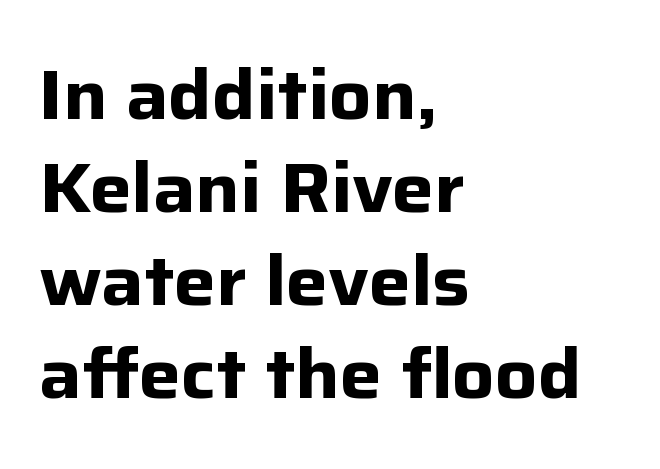
Which margin do the lines hug? The left one — the right edge is uneven. These lines keep a tight, regular rhythm from letter to letter. Think of a printed novel: that variable character pitch is what you see here. Designer's note — italics off, roman on. These lines carry a lot of weight — the face is fully bold.
